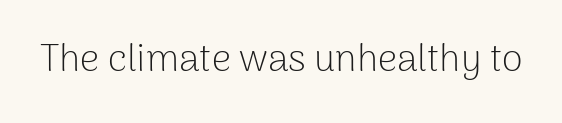
{"serif": "no", "italic": "no", "bold": "no", "weight": "light", "width": "normal", "stroke_contrast": "low", "x_height": "medium", "monospaced": "no", "underline": "no", "letter_spacing": "normal", "letter_spacing_em": 0.0, "glyph_px": 38}
